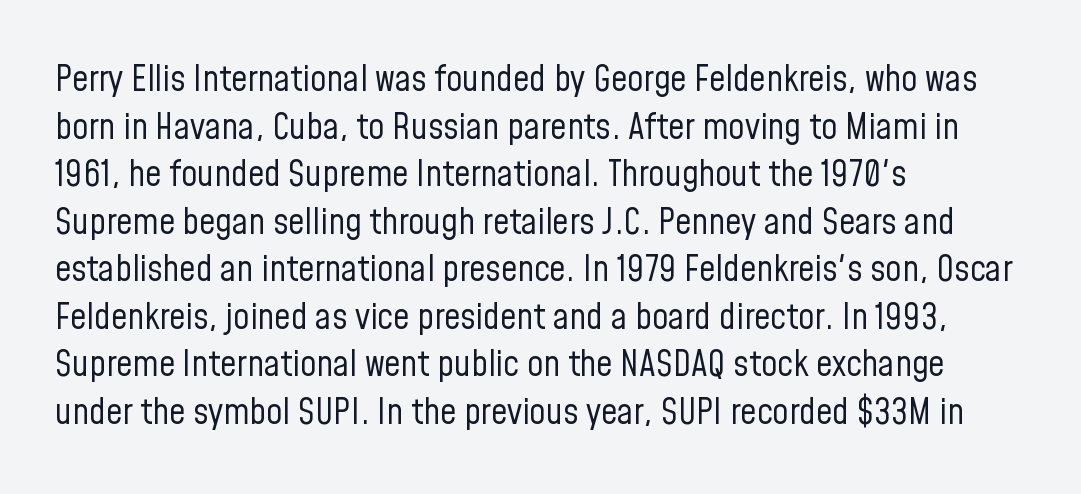
A quiet, ordinary-to-light weight characterises the typeface. Does the leading feel generous? No, just average. Note: no serifs on the glyphs. The strip under each line holds only bare page. Note the varied advance widths — an 'i' is clearly narrower than an 'm'. Layout note: lines flush left.
